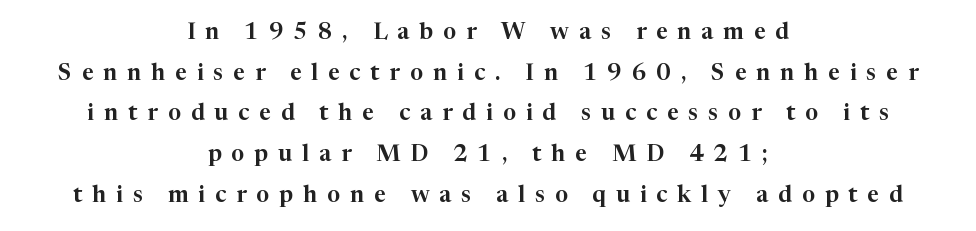
{"italic": "no", "underline": "no", "align": "center", "line_spacing_ratio": 1.77, "letter_spacing": "wide", "letter_spacing_em": 0.43, "glyph_px": 23}
